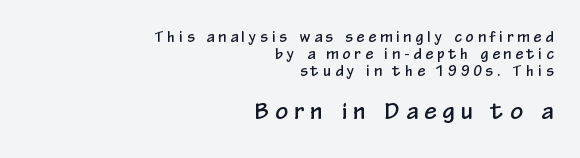
Q: Is the text italic (slanted)? A: No, it is upright.
Q: Is the text underlined? A: No.
Q: How is the paragraph aligned? A: Right-aligned.
Q: Is the spacing between letters normal or unusually wide? A: Unusually wide.
Q: Which block of text is set in a larger size, the first (top) or the second (bottom)? A: The second (bottom) one.
